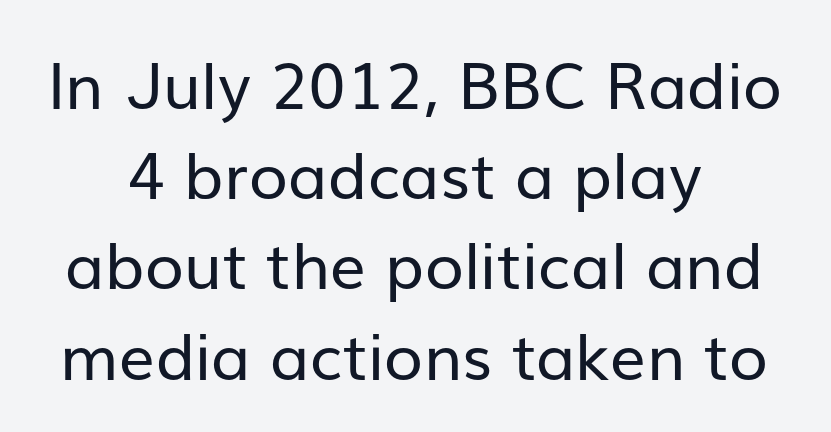
The image shows 64 px regular-weight sans-serif type, upright; set centered, normal line spacing (1.41x), normal letter spacing, not underlined; low stroke contrast and a medium x-height.
